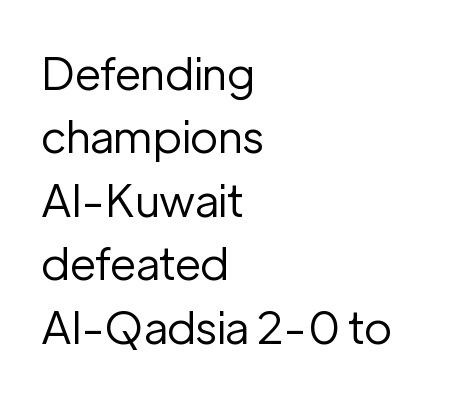
Q: Is the text bold? A: No.
Q: Is the text italic (slanted)? A: No, it is upright.
Q: Is the typeface a serif or a sans-serif typeface? A: Sans-serif.
Q: Is the text underlined? A: No.
Q: How is the paragraph aligned? A: Left-aligned.
Q: Is the spacing between letters normal or unusually wide? A: Normal.
Q: Is the spacing between lines tight, normal or loose? A: Normal.
Q: Width (condensed, normal, or wide)? A: Normal.
Q: Stroke contrast? A: Low.
Q: x-height? A: Medium.
Q: Monospaced? A: No.
